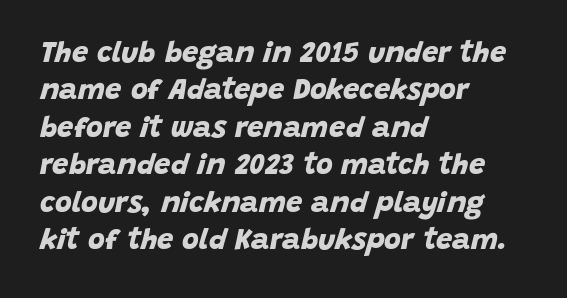
{"serif": "no", "bold": "yes", "weight": "bold", "width": "normal", "stroke_contrast": "low", "x_height": "large", "monospaced": "no", "underline": "no", "align": "left", "line_spacing": "normal", "line_spacing_ratio": 1.29, "letter_spacing": "normal", "letter_spacing_em": 0.0, "glyph_px": 29}
